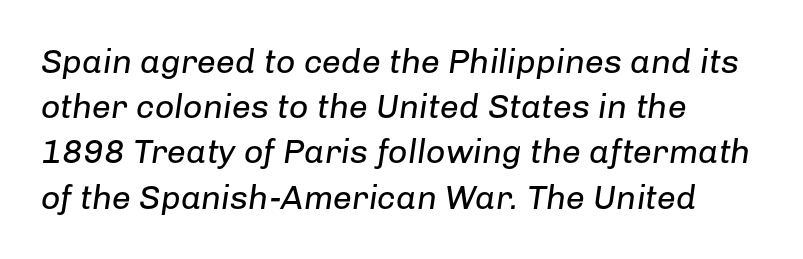
Character widths vary here, with narrow letters taking less room than wide ones. It's the slanting kind of type. Each word holds together tightly as a unit, with standard inter-letter gaps. The ragged edge is on the right, which tells us the setting is flush left. Leading: standard.
